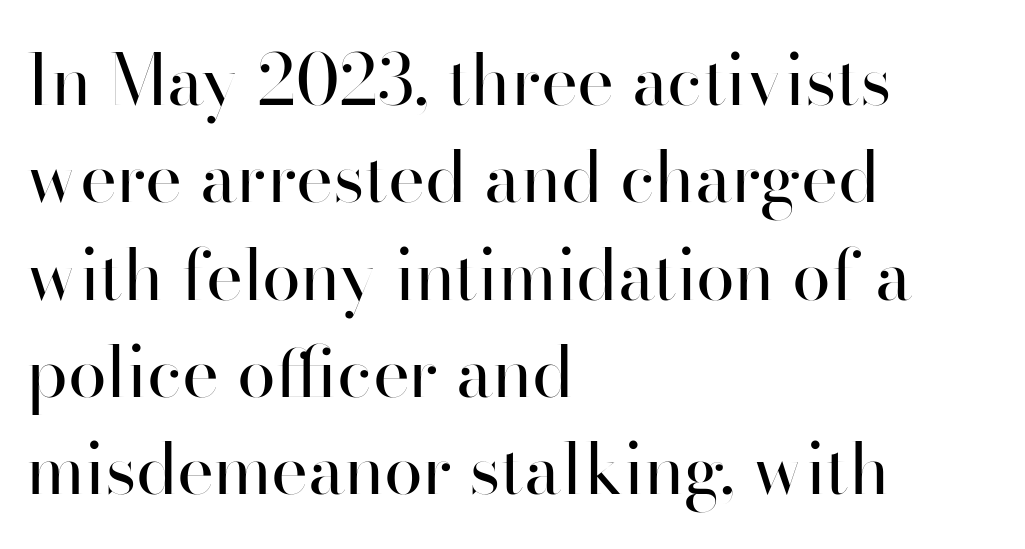
{"serif": "no", "italic": "no", "bold": "no", "weight": "regular", "width": "normal", "stroke_contrast": "high", "x_height": "small", "monospaced": "no", "underline": "no", "align": "left", "line_spacing": "normal", "line_spacing_ratio": 1.39, "letter_spacing": "normal", "letter_spacing_em": 0.0, "glyph_px": 70}
